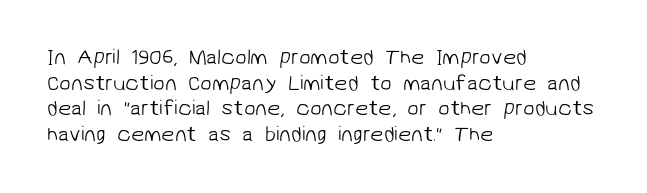
The image shows 21 px text type; set left-aligned, line spacing 1.22x, normal letter spacing, not underlined.
